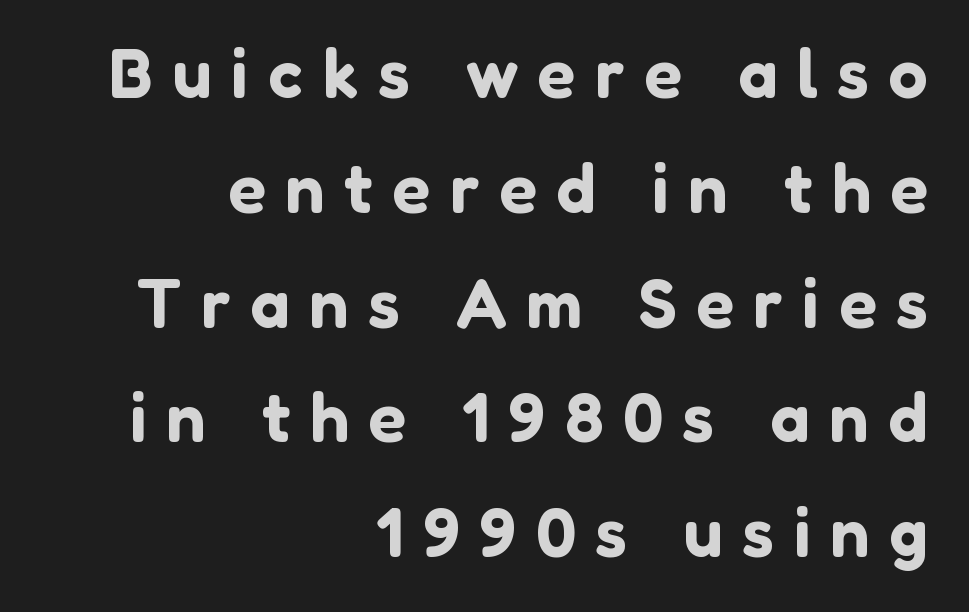
The image shows 70 px sans-serif type, upright; set right-aligned, normal line spacing (1.64x), unusually wide letter spacing (+0.28 em), not underlined; low stroke contrast and a medium x-height.
